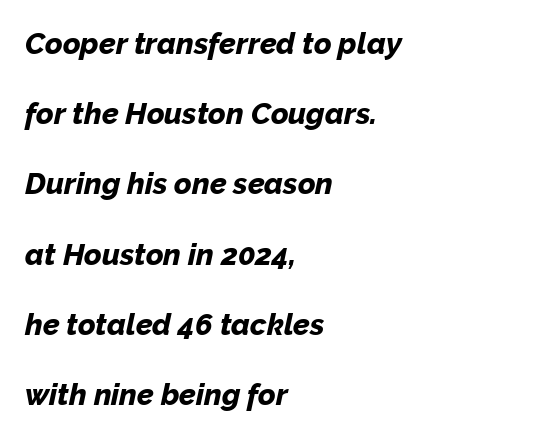
{"italic": "yes", "lean": "right", "slant_degrees": 12, "bold": "yes", "weight": "bold", "width": "normal", "stroke_contrast": "low", "x_height": "medium", "monospaced": "no", "underline": "no", "align": "left", "line_spacing": "loose", "line_spacing_ratio": 2.34, "letter_spacing": "normal", "letter_spacing_em": 0.0, "glyph_px": 30}
